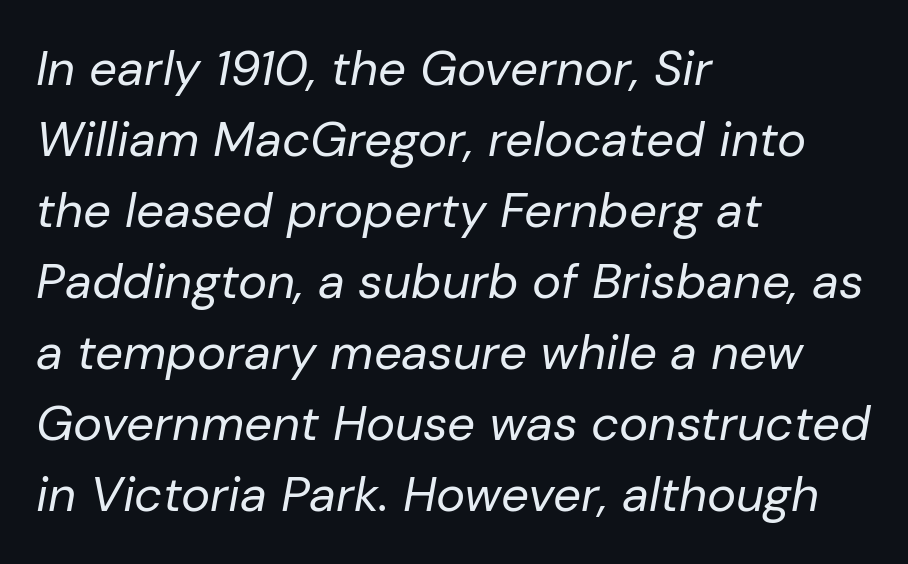
Q: Is the text bold? A: No.
Q: Is the text italic (slanted)? A: Yes, it leans right by about 10 degrees.
Q: Is the text underlined? A: No.
Q: How is the paragraph aligned? A: Left-aligned.
Q: Is the spacing between letters normal or unusually wide? A: Normal.
Q: Is the spacing between lines tight, normal or loose? A: Normal.
Q: Width (condensed, normal, or wide)? A: Normal.
Q: Stroke contrast? A: Low.
Q: x-height? A: Medium.
Q: Monospaced? A: No.
